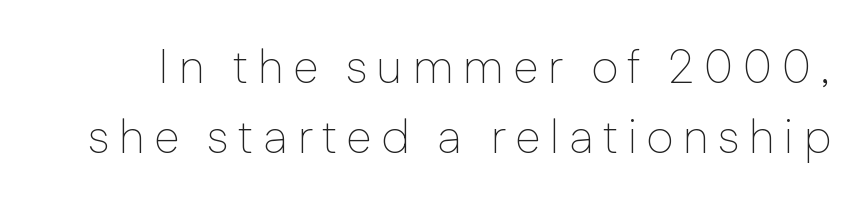
{"serif": "no", "italic": "no", "bold": "no", "weight": "thin", "width": "normal", "stroke_contrast": "low", "x_height": "medium", "monospaced": "no", "underline": "no", "line_spacing": "normal", "line_spacing_ratio": 1.49, "glyph_px": 47}
